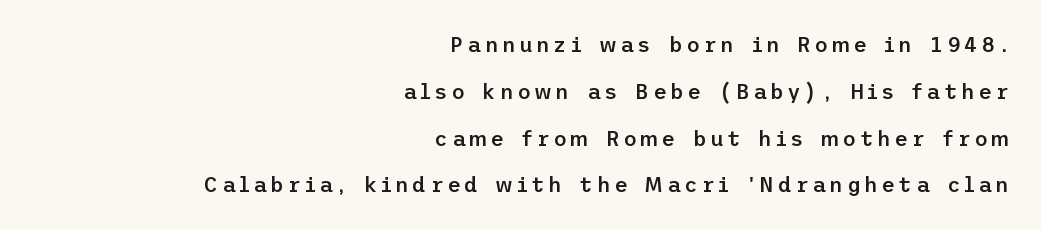
The image shows 21 px text type, upright; set right-aligned, loose line spacing (2.23x), not underlined.
